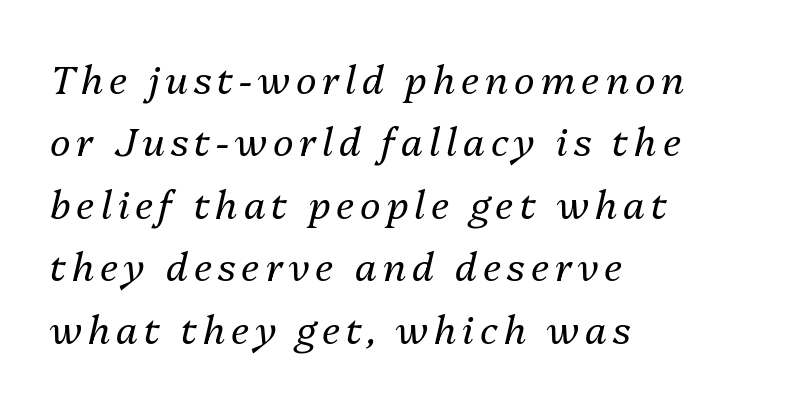
{"italic": "yes", "lean": "right", "slant_degrees": 13, "bold": "no", "weight": "regular", "width": "normal", "stroke_contrast": "medium", "x_height": "medium", "monospaced": "no", "underline": "no", "align": "left", "line_spacing": "normal", "line_spacing_ratio": 1.6, "glyph_px": 39}
